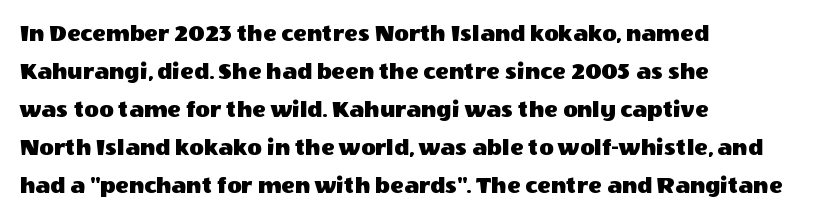
Plain, unruled lines of type. Each word holds together tightly as a unit, with standard inter-letter gaps. Every row of glyphs begins at an identical x-position on the left. Leading matches the norm, producing a regular column.
